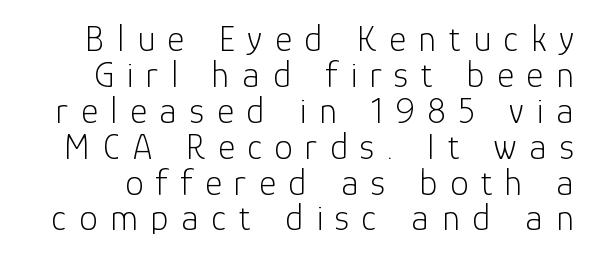
Q: Is the text bold? A: No.
Q: Is the text italic (slanted)? A: No, it is upright.
Q: Is the typeface a serif or a sans-serif typeface? A: Sans-serif.
Q: Is the text underlined? A: No.
Q: Is the spacing between letters normal or unusually wide? A: Unusually wide.
Q: Is the spacing between lines tight, normal or loose? A: Tight.
Q: Width (condensed, normal, or wide)? A: Normal.
Q: Stroke contrast? A: Low.
Q: x-height? A: Medium.
Q: Monospaced? A: No.
